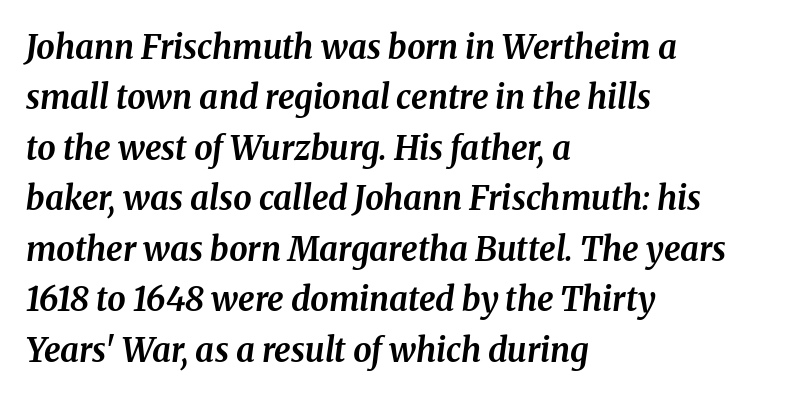
The image shows 33 px bold type, italic (leaning right); set left-aligned, normal line spacing (1.53x), normal letter spacing, not underlined; medium stroke contrast and a medium x-height.
